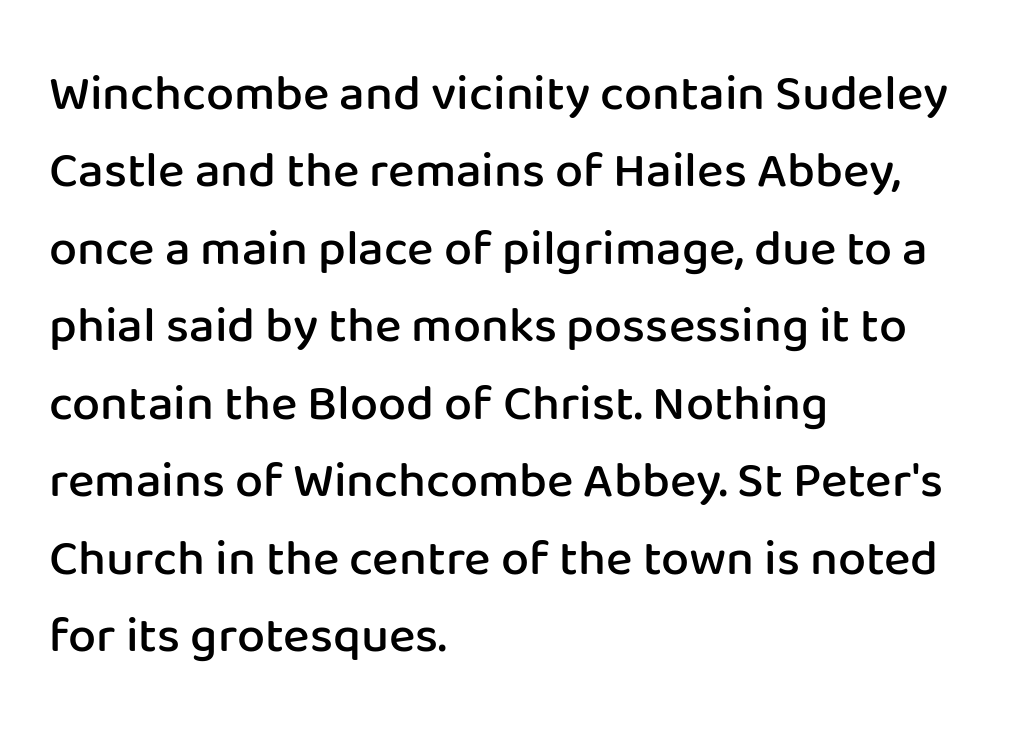
Just letters on the line, the space beneath them empty. You could not count columns in this text — the font is proportionally spaced. Each line starts at the same left margin while the right side varies. Examine the stroke ends and you'll find no serifs. Nobody touched the tracking dial on this one. Style check: upright.
